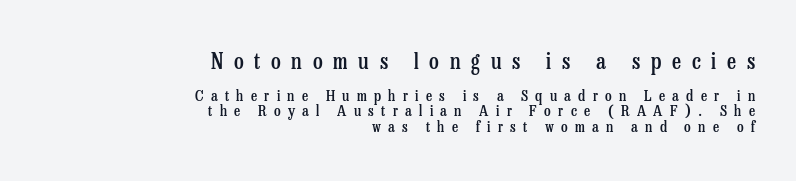
{"italic": "no", "bold": "semi", "underline": "no", "align": "right", "line_spacing": "tight", "line_spacing_ratio": 1.05, "letter_spacing": "wide", "letter_spacing_em": 0.49, "larger_block": "first", "size_ratio": 1.47, "glyph_px": 22}
